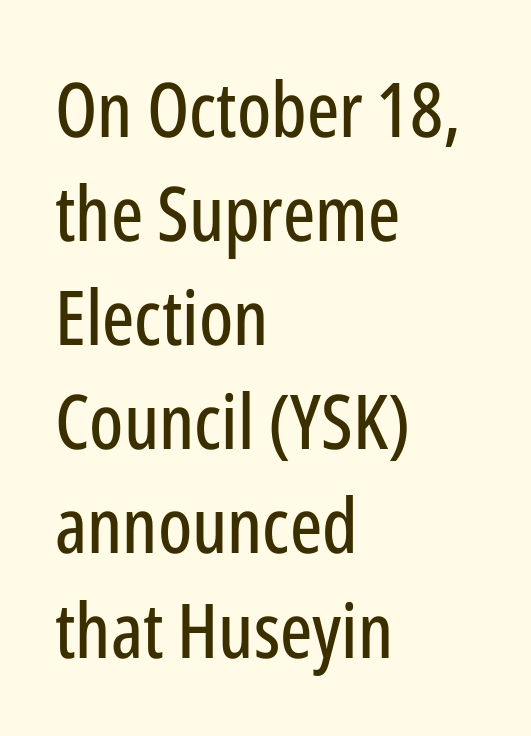
The image shows 76 px condensed sans-serif type, upright; set left-aligned, normal line spacing (1.37x), normal letter spacing, not underlined; low stroke contrast and a medium x-height.
